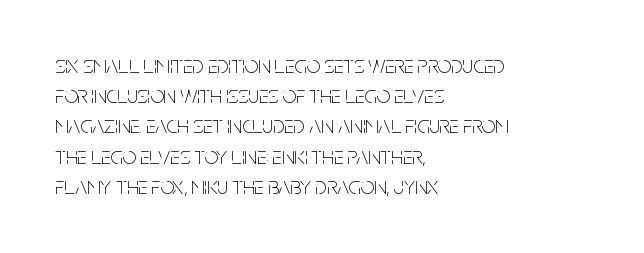
The weight would be labelled regular, book, light, or lighter still. Every stem runs plumb, perpendicular to the baseline. Descender tails drop into unmarked territory. One glance says typical: line gaps are just what's usual.
